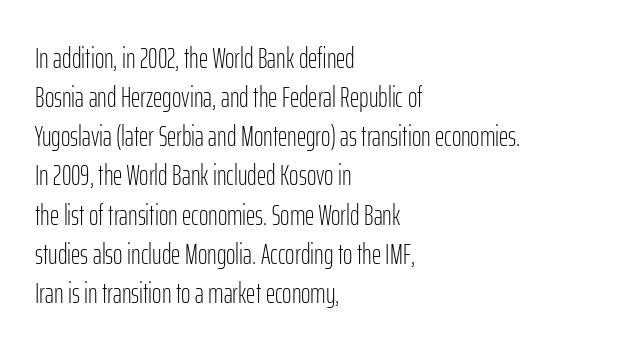
Style check: upright. Vertical stems look standard width or narrower in stroke. Descender tails drop into unmarked territory. This sample uses plain, unmodified letter spacing. The leading is moderate, giving the passage an even texture.
